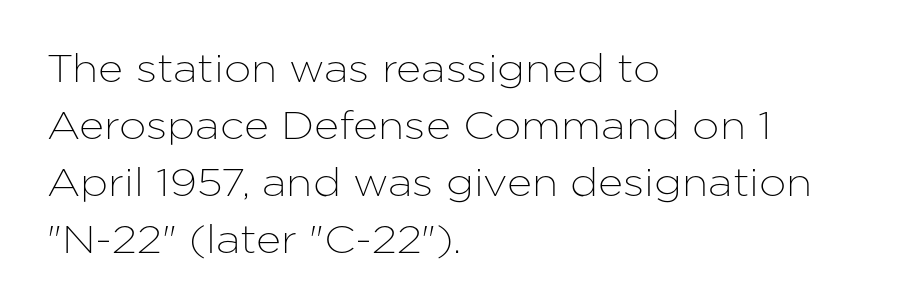
The image shows 39 px sans-serif type, upright; set left-aligned, normal line spacing (1.46x), normal letter spacing, not underlined; low stroke contrast and a medium x-height.
